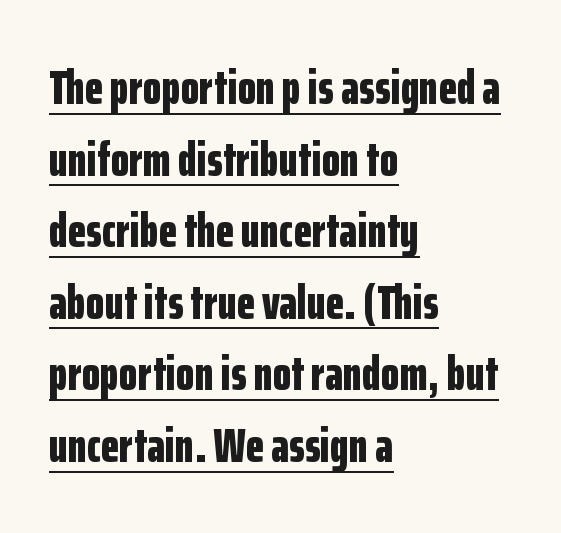
{"serif": "no", "italic": "no", "bold": "yes", "weight": "bold", "width": "condensed", "stroke_contrast": "low", "x_height": "medium", "monospaced": "no", "underline": "yes", "align": "left", "line_spacing": "normal", "line_spacing_ratio": 1.49, "letter_spacing": "normal", "letter_spacing_em": 0.0, "glyph_px": 48}
